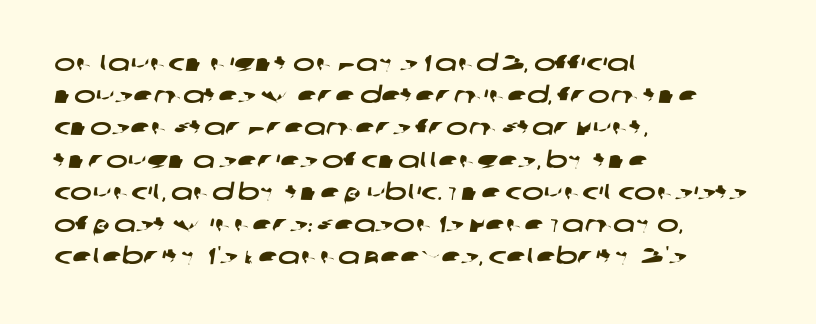
In terms of letterspacing, this is plain default setting. Unmarked baselines from the first word to the last. Every row of glyphs begins at an identical x-position on the left. A normal amount of white space separates one row of letters from the next.
